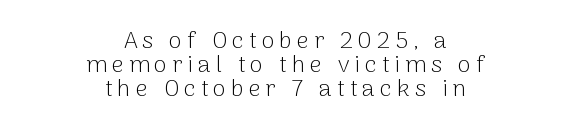
{"italic": "no", "bold": "no", "underline": "no", "align": "center", "line_spacing": "tight", "line_spacing_ratio": 0.99, "letter_spacing": "wide", "letter_spacing_em": 0.2, "glyph_px": 24}
